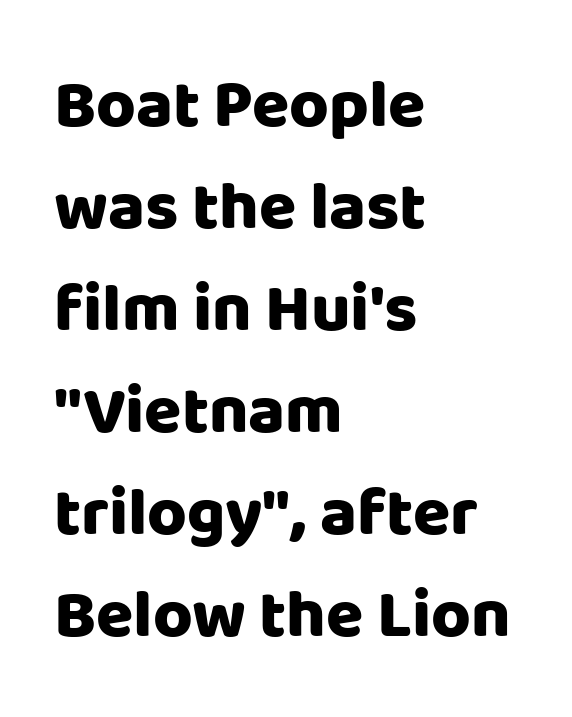
Thick stems and heavy bowls — unmistakably bold. Italic: no, the glyphs are upright roman. Casual observation: everything's shoved over to the left. Nothing unusual about the tracking: characters are spaced as the font intends. Regular leading.
